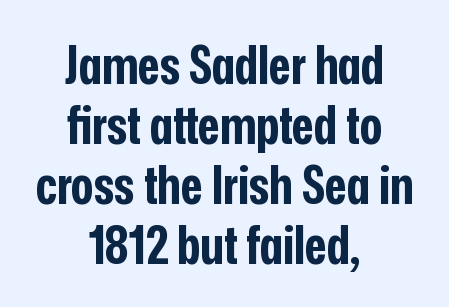
{"serif": "no", "italic": "no", "bold": "yes", "weight": "bold", "width": "condensed", "stroke_contrast": "low", "x_height": "medium", "monospaced": "no", "underline": "no", "align": "center", "line_spacing": "tight", "line_spacing_ratio": 1.13, "letter_spacing": "normal", "letter_spacing_em": 0.0, "glyph_px": 53}
